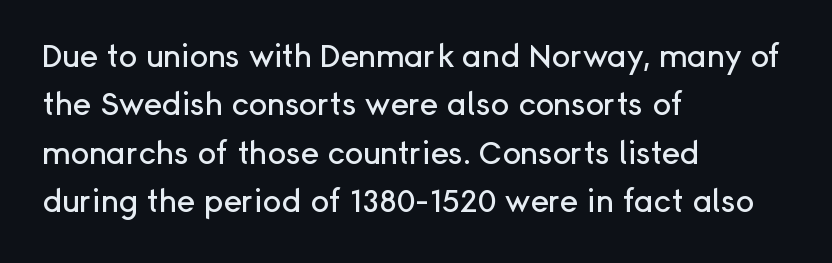
{"serif": "no", "italic": "no", "width": "normal", "stroke_contrast": "low", "x_height": "medium", "monospaced": "no", "underline": "no", "align": "left", "line_spacing": "normal", "line_spacing_ratio": 1.56, "letter_spacing": "normal", "letter_spacing_em": 0.0, "glyph_px": 31}
